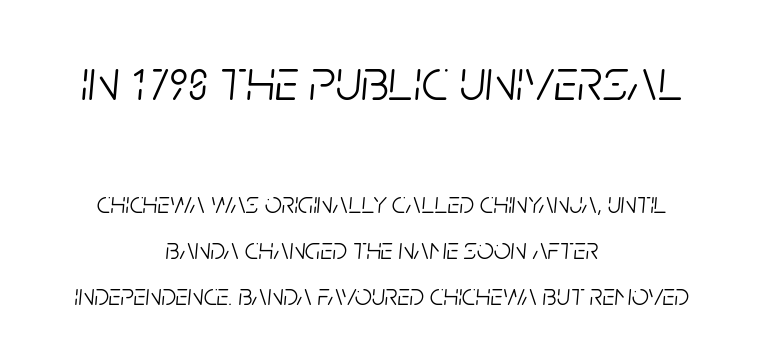
Q: Is the text bold? A: No.
Q: Is the text italic (slanted)? A: Yes, it leans right by about 5 degrees.
Q: Is the text underlined? A: No.
Q: How is the paragraph aligned? A: Centered.
Q: Is the spacing between letters normal or unusually wide? A: Normal.
Q: Is the spacing between lines tight, normal or loose? A: Normal.
Q: Which block of text is set in a larger size, the first (top) or the second (bottom)? A: The first (top) one.
Q: Width (condensed, normal, or wide)? A: Condensed.
Q: Stroke contrast? A: Low.
Q: x-height? A: Large.
Q: Monospaced? A: No.
